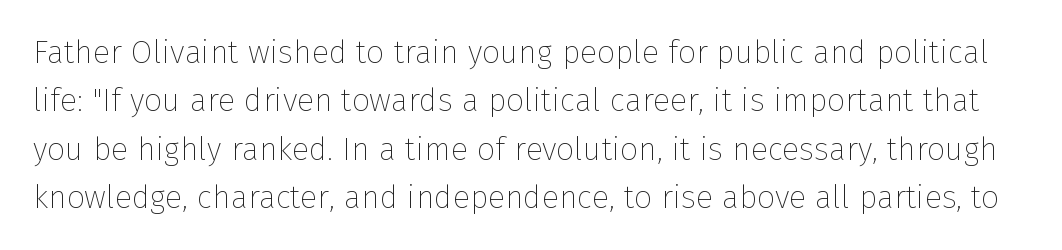
The image shows 32 px thin sans-serif type, upright; set normal line spacing (1.51x), normal letter spacing, not underlined; low stroke contrast and a medium x-height.
